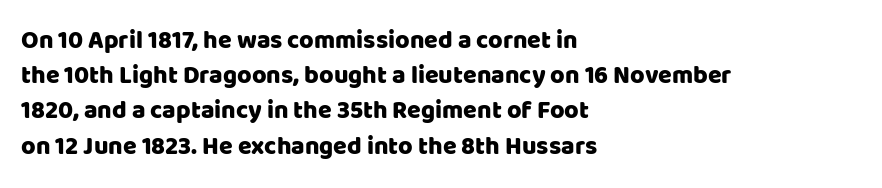
Q: Is the text italic (slanted)? A: No, it is upright.
Q: Is the text underlined? A: No.
Q: How is the paragraph aligned? A: Left-aligned.
Q: Is the spacing between letters normal or unusually wide? A: Normal.
Q: Is the spacing between lines tight, normal or loose? A: Normal.
